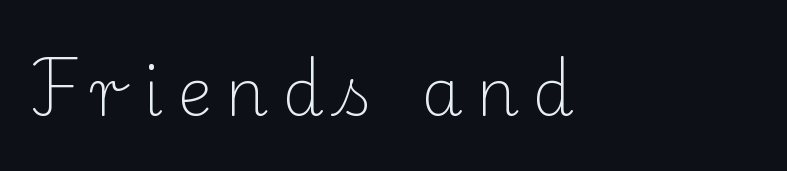
Q: Is the text bold? A: No.
Q: Is the text italic (slanted)? A: No, it is upright.
Q: Is the typeface a serif or a sans-serif typeface? A: Serif.
Q: Is the text underlined? A: No.
Q: How is the paragraph aligned? A: Left-aligned.
Q: Is the spacing between letters normal or unusually wide? A: Unusually wide.
Q: Width (condensed, normal, or wide)? A: Normal.
Q: Stroke contrast? A: Medium.
Q: x-height? A: Small.
Q: Monospaced? A: No.
